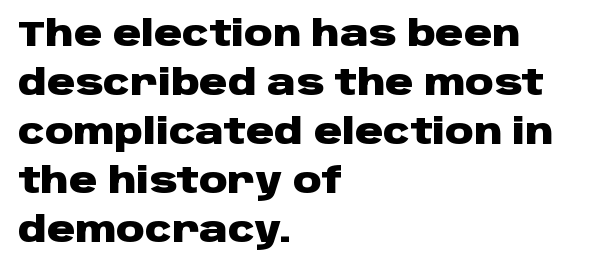
This is the regular roman posture of the typeface. A typesetter would call this zero additional tracking. What weight is shown? A full bold with thick strokes. These lines sit exactly where default settings would place them. Has an underline been added? It has not.
